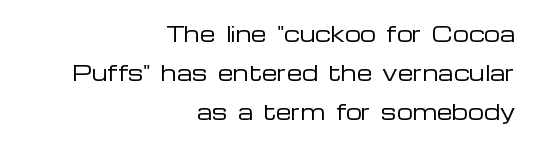
Q: Is the text bold? A: No.
Q: Is the text italic (slanted)? A: No, it is upright.
Q: Is the text underlined? A: No.
Q: How is the paragraph aligned? A: Right-aligned.
Q: Is the spacing between letters normal or unusually wide? A: Normal.
Q: Is the spacing between lines tight, normal or loose? A: Loose.
